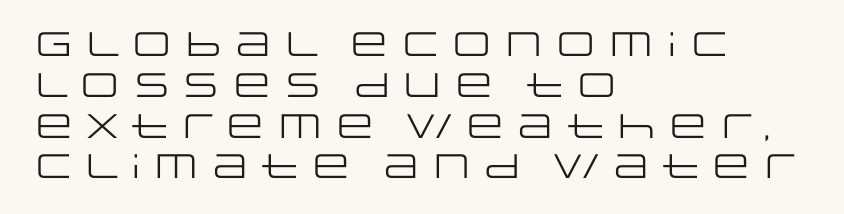
The line texture is even and compact thanks to regular tracking. Note: no serifs on the glyphs. A clean baseline with only descenders dipping below it. Leftover space on each line is placed entirely after the last word. Weight class: somewhere from thin through regular.
